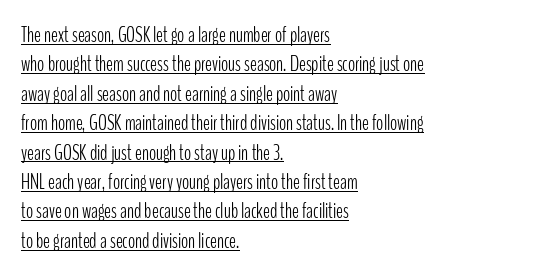
The rows are spaced the way most documents space them. Compared with a centered layout, this one pins lines to the left instead. Does a line run under the words? Yes, clearly. Is the type heavy? It reads as light-to-regular instead.
